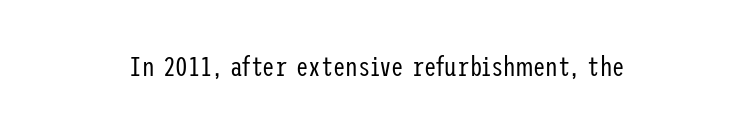
Q: Is the text bold? A: No.
Q: Is the text italic (slanted)? A: No, it is upright.
Q: Is the typeface a serif or a sans-serif typeface? A: Sans-serif.
Q: Is the text underlined? A: No.
Q: Is the spacing between letters normal or unusually wide? A: Normal.
Q: Width (condensed, normal, or wide)? A: Condensed.
Q: Stroke contrast? A: Low.
Q: x-height? A: Medium.
